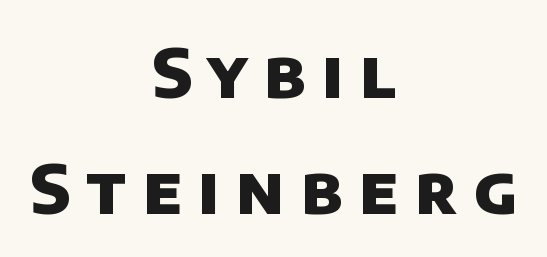
Q: Is the text bold? A: Yes.
Q: Is the typeface a serif or a sans-serif typeface? A: Sans-serif.
Q: Is the text underlined? A: No.
Q: How is the paragraph aligned? A: Centered.
Q: Is the spacing between letters normal or unusually wide? A: Unusually wide.
Q: Width (condensed, normal, or wide)? A: Normal.
Q: Stroke contrast? A: Low.
Q: x-height? A: Large.
Q: Monospaced? A: No.
